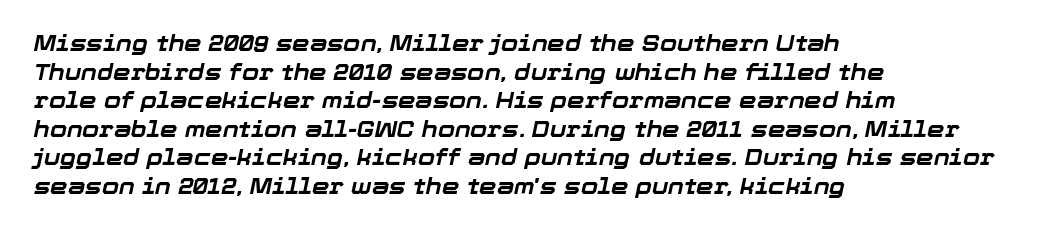
The image shows 22 px bold type, italic (leaning right); set left-aligned, normal line spacing (1.3x), normal letter spacing, not underlined.
